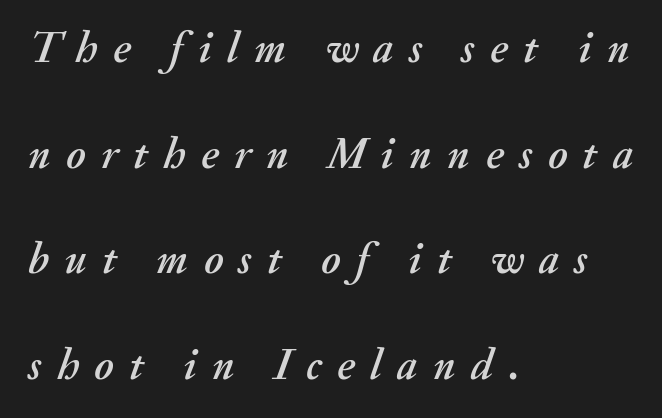
The image shows 44 px text type, italic (leaning right); set left-aligned, loose line spacing (2.4x), unusually wide letter spacing (+0.35 em), not underlined; medium stroke contrast and a small x-height.
